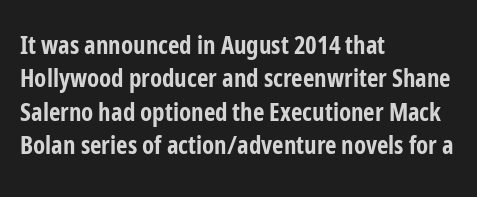
Notice how the passage keeps a crisp vertical edge on the left only. Ordinary non-slanted type is in use. This sample uses plain, unmodified letter spacing. Strong, thick strokes mark this as bold type. Normally led — the rows are evenly, conventionally spaced.
